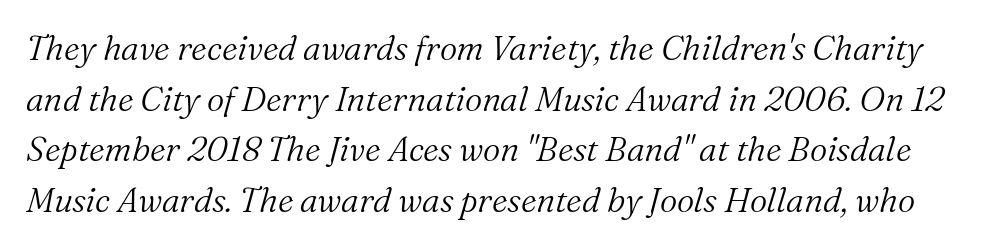
{"serif": "yes", "italic": "yes", "lean": "right", "slant_degrees": 16, "bold": "no", "weight": "light", "width": "normal", "stroke_contrast": "medium", "x_height": "medium", "monospaced": "no", "underline": "no", "line_spacing": "normal", "line_spacing_ratio": 1.49, "letter_spacing": "normal", "letter_spacing_em": 0.0, "glyph_px": 34}
